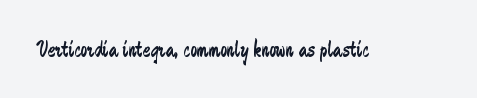
The image shows 23 px text type; set normal letter spacing, not underlined.
